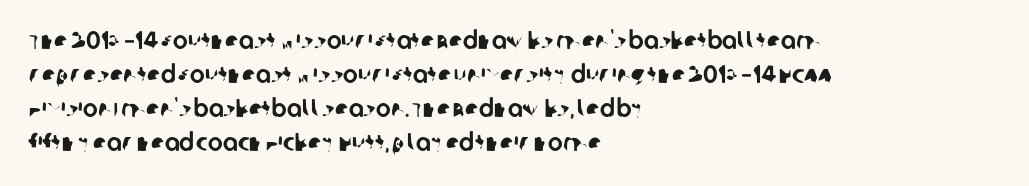
{"underline": "no", "align": "left", "line_spacing": "normal", "line_spacing_ratio": 1.36, "letter_spacing": "normal", "letter_spacing_em": 0.0, "glyph_px": 25}
